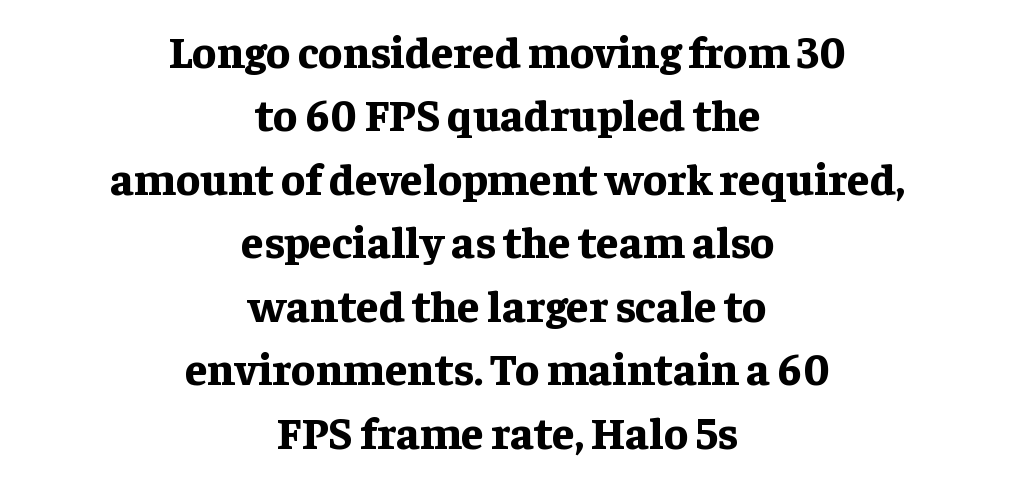
Beneath every word, the page is bare. Old-style or modern, the face here clearly has serifs. The type sits square on the baseline with zero lean. A centered setting, common on invitations and titles, is used for this passage.
